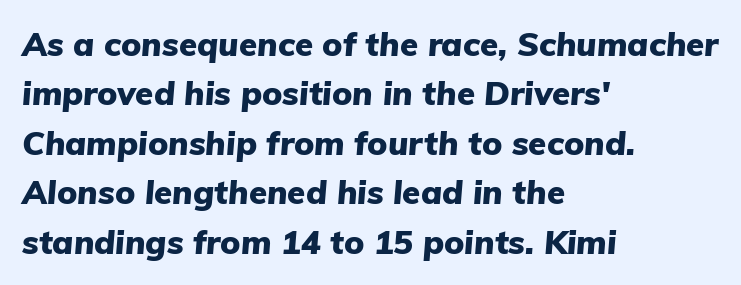
Q: Is the text bold? A: Yes.
Q: Is the text italic (slanted)? A: Yes, it leans right by about 5 degrees.
Q: Is the text underlined? A: No.
Q: How is the paragraph aligned? A: Left-aligned.
Q: Is the spacing between letters normal or unusually wide? A: Normal.
Q: Is the spacing between lines tight, normal or loose? A: Normal.
Q: Width (condensed, normal, or wide)? A: Normal.
Q: Stroke contrast? A: Low.
Q: x-height? A: Medium.
Q: Monospaced? A: No.
